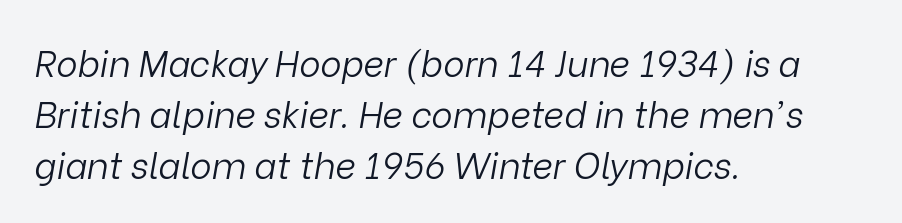
{"italic": "yes", "lean": "right", "slant_degrees": 9, "bold": "no", "weight": "light", "width": "normal", "stroke_contrast": "low", "x_height": "medium", "monospaced": "no", "underline": "no", "align": "left", "line_spacing": "normal", "line_spacing_ratio": 1.42, "letter_spacing": "normal", "letter_spacing_em": 0.0, "glyph_px": 36}
